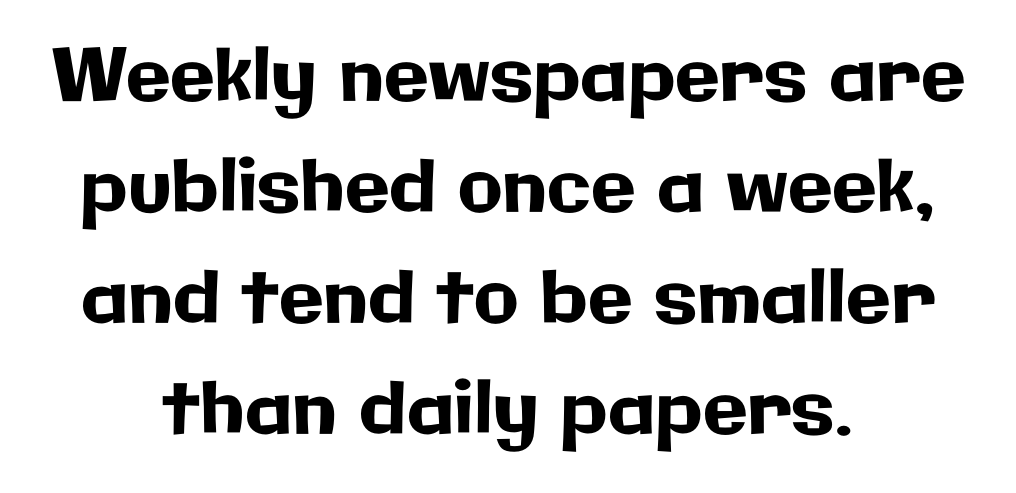
Q: Is the text italic (slanted)? A: No, it is upright.
Q: Is the typeface a serif or a sans-serif typeface? A: Sans-serif.
Q: Is the text underlined? A: No.
Q: How is the paragraph aligned? A: Centered.
Q: Is the spacing between letters normal or unusually wide? A: Normal.
Q: Is the spacing between lines tight, normal or loose? A: Normal.
Q: Width (condensed, normal, or wide)? A: Normal.
Q: Stroke contrast? A: Low.
Q: x-height? A: Medium.
Q: Monospaced? A: No.
